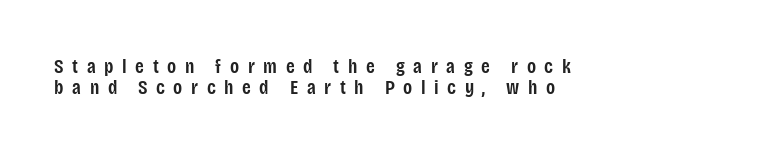
Q: Is the text bold? A: Semi-bold.
Q: Is the text italic (slanted)? A: No, it is upright.
Q: Is the text underlined? A: No.
Q: How is the paragraph aligned? A: Left-aligned.
Q: Is the spacing between letters normal or unusually wide? A: Unusually wide.
Q: Is the spacing between lines tight, normal or loose? A: Tight.
